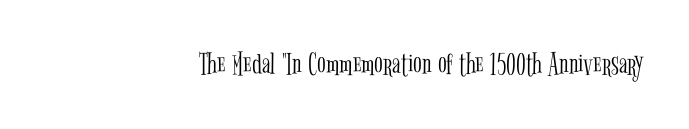
The paragraph shown leans on its right margin. The type family on display is of the serif kind. The passage shown has conventional tracking throughout. Clear beneath every line of the passage.
